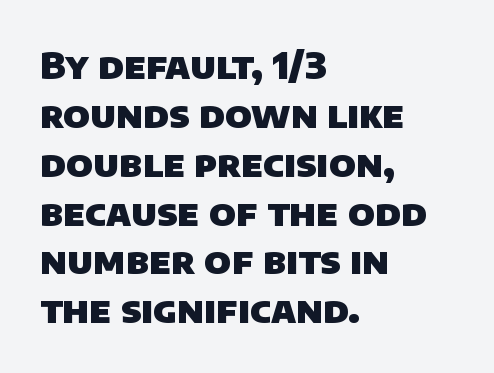
{"serif": "no", "bold": "yes", "weight": "heavy", "width": "normal", "stroke_contrast": "low", "x_height": "large", "monospaced": "no", "underline": "no", "align": "left", "line_spacing": "normal", "line_spacing_ratio": 1.32, "letter_spacing": "normal", "letter_spacing_em": 0.0, "glyph_px": 37}
